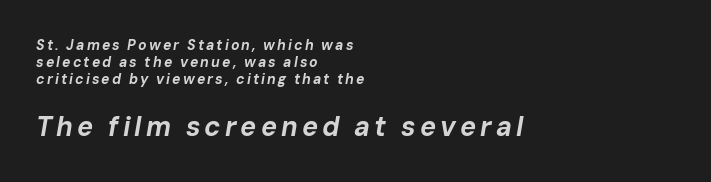
{"italic": "yes", "lean": "right", "slant_degrees": 10, "bold": "yes", "underline": "no", "align": "left", "line_spacing_ratio": 1.23, "larger_block": "second", "size_ratio": 1.93, "glyph_px": 27}
